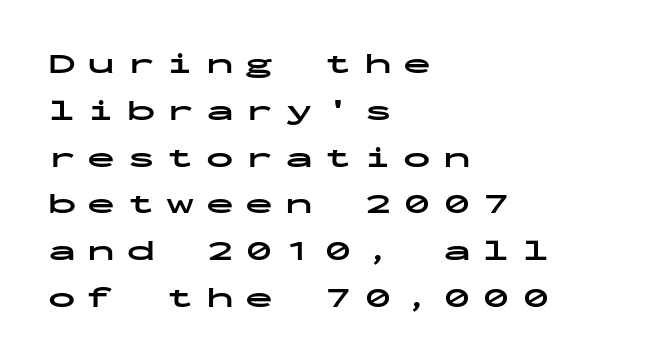
{"serif": "no", "italic": "no", "bold": "yes", "weight": "bold", "width": "wide", "stroke_contrast": "low", "x_height": "medium", "monospaced": "yes", "underline": "no", "align": "left", "line_spacing": "normal", "line_spacing_ratio": 1.67, "letter_spacing": "wide", "letter_spacing_em": 0.41, "glyph_px": 28}
